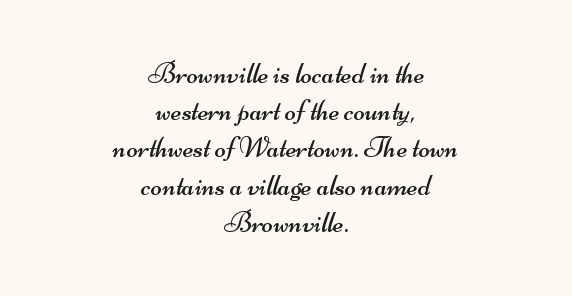
{"serif": "no", "bold": "no", "weight": "regular", "width": "wide", "stroke_contrast": "medium", "x_height": "small", "monospaced": "no", "underline": "no", "align": "center", "line_spacing_ratio": 1.24, "letter_spacing": "normal", "letter_spacing_em": 0.0, "glyph_px": 30}
